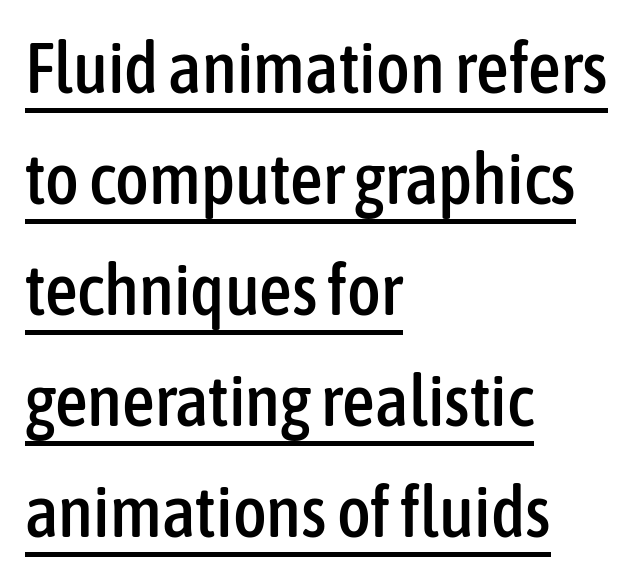
Q: Is the text italic (slanted)? A: No, it is upright.
Q: Is the typeface a serif or a sans-serif typeface? A: Sans-serif.
Q: Is the text underlined? A: Yes.
Q: How is the paragraph aligned? A: Left-aligned.
Q: Is the spacing between letters normal or unusually wide? A: Normal.
Q: Is the spacing between lines tight, normal or loose? A: Normal.
Q: Width (condensed, normal, or wide)? A: Condensed.
Q: Stroke contrast? A: Low.
Q: x-height? A: Medium.
Q: Monospaced? A: No.
